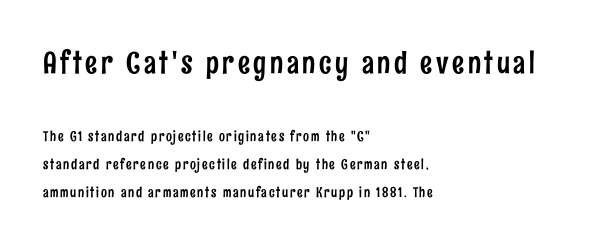
The image shows 30 px condensed sans-serif type, upright; set left-aligned, loose line spacing (2.0x), not underlined; the first (top) block is 2.14x larger; low stroke contrast and a medium x-height.
